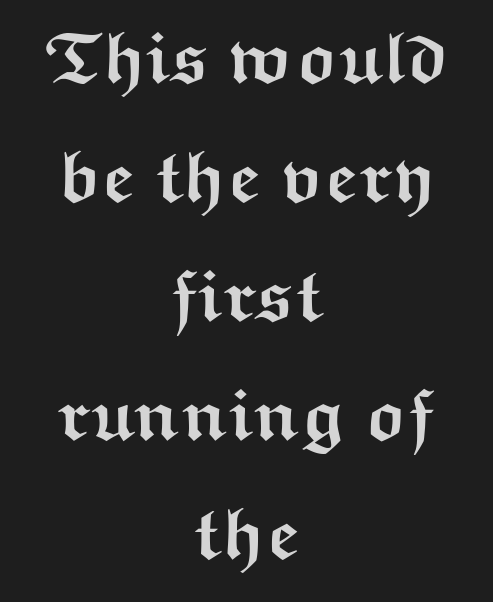
The image shows 73 px semibold, wide sans-serif type, upright; set centered, normal line spacing (1.63x), normal letter spacing, not underlined; medium stroke contrast and a medium x-height.
